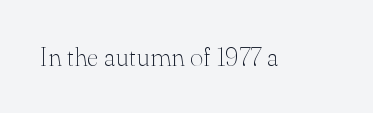
{"italic": "no", "bold": "no", "underline": "no", "letter_spacing": "normal", "letter_spacing_em": 0.0, "glyph_px": 26}
